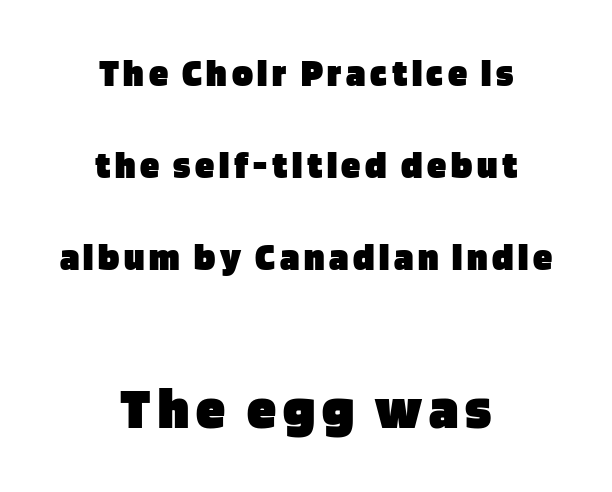
The image shows 59 px heavy sans-serif type, upright; set centered, loose line spacing (2.36x), not underlined; the second (bottom) block is 1.51x larger; low stroke contrast and a large x-height.
